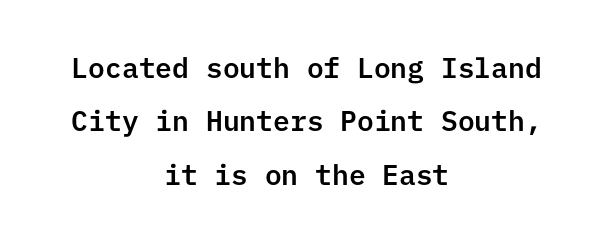
The image shows 28 px sans-serif type, upright; set centered, loose line spacing (1.91x), normal letter spacing, not underlined; low stroke contrast and a medium x-height.
